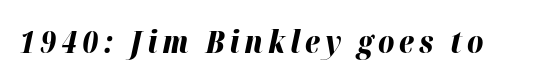
{"italic": "yes", "lean": "right", "slant_degrees": 12, "bold": "yes", "weight": "bold", "width": "normal", "stroke_contrast": "high", "x_height": "medium", "monospaced": "no", "underline": "no", "glyph_px": 31}
